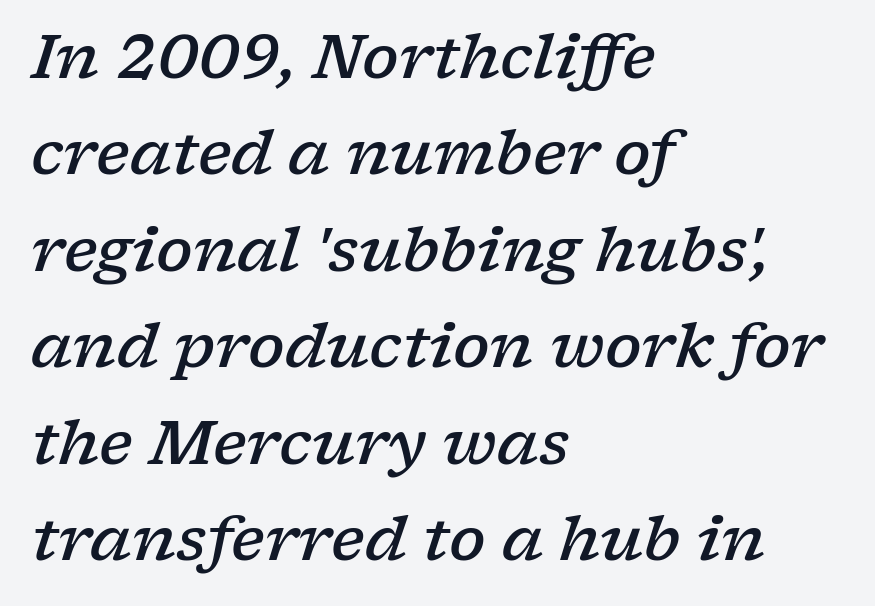
Here the designer chose a conventional face with non-uniform glyph widths. Lines of text with bare space underneath. Summary of weight: moderately heavy, a semibold. A student would call this left alignment; a typographer would say flush left, rag right. The letters sit at their default tracking, neither squeezed nor spread. A typesetter would label this face a serif.
